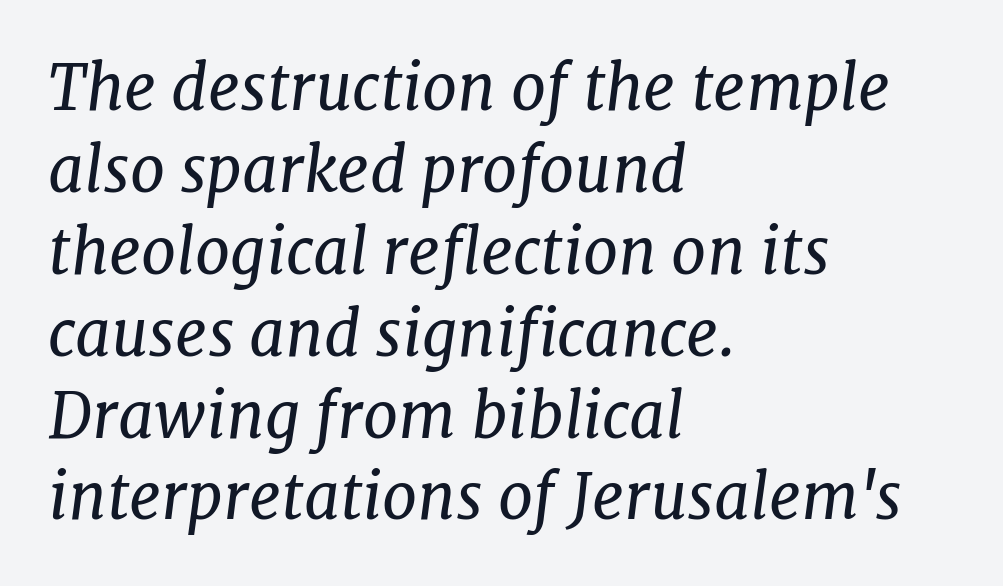
{"serif": "yes", "italic": "yes", "lean": "right", "slant_degrees": 7, "bold": "no", "weight": "regular", "width": "normal", "stroke_contrast": "low", "x_height": "medium", "monospaced": "no", "underline": "no", "align": "left", "line_spacing": "normal", "line_spacing_ratio": 1.3, "letter_spacing": "normal", "letter_spacing_em": 0.0, "glyph_px": 63}
